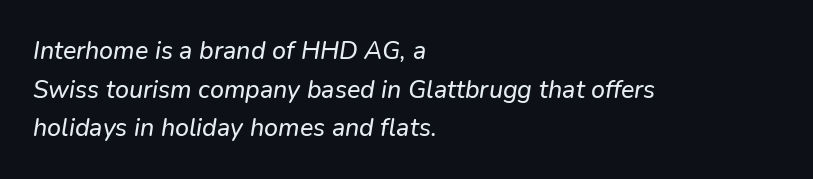
{"underline": "no", "align": "left", "line_spacing": "normal", "line_spacing_ratio": 1.55, "letter_spacing": "normal", "letter_spacing_em": 0.0, "glyph_px": 25}
